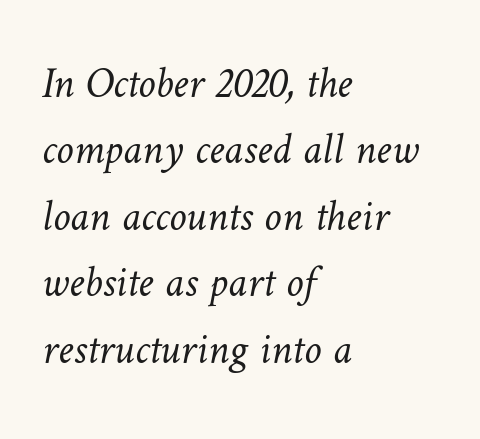
Q: Is the text bold? A: No.
Q: Is the text underlined? A: No.
Q: How is the paragraph aligned? A: Left-aligned.
Q: Is the spacing between letters normal or unusually wide? A: Normal.
Q: Is the spacing between lines tight, normal or loose? A: Normal.
Q: Width (condensed, normal, or wide)? A: Normal.
Q: Stroke contrast? A: Low.
Q: x-height? A: Medium.
Q: Monospaced? A: No.
